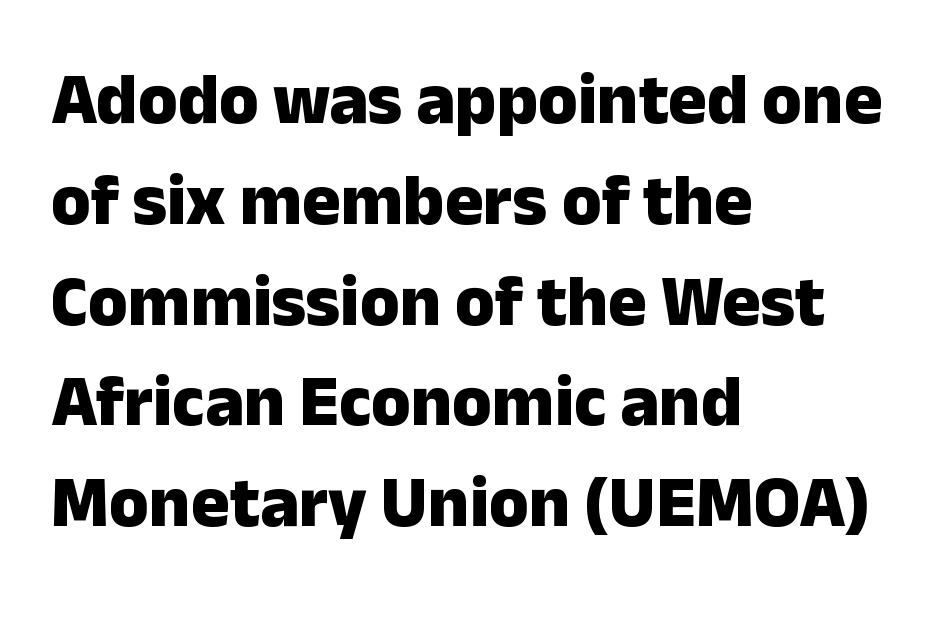
Q: Is the text bold? A: Yes.
Q: Is the text italic (slanted)? A: No, it is upright.
Q: Is the typeface a serif or a sans-serif typeface? A: Sans-serif.
Q: Is the text underlined? A: No.
Q: How is the paragraph aligned? A: Left-aligned.
Q: Is the spacing between letters normal or unusually wide? A: Normal.
Q: Is the spacing between lines tight, normal or loose? A: Normal.
Q: Width (condensed, normal, or wide)? A: Normal.
Q: Stroke contrast? A: Low.
Q: x-height? A: Medium.
Q: Monospaced? A: No.
